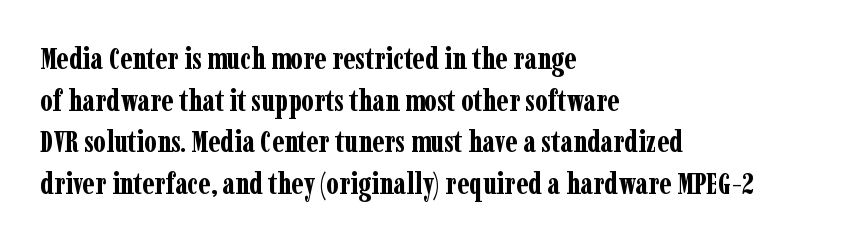
Q: Is the text bold? A: Yes.
Q: Is the text italic (slanted)? A: No, it is upright.
Q: Is the typeface a serif or a sans-serif typeface? A: Serif.
Q: Is the text underlined? A: No.
Q: How is the paragraph aligned? A: Left-aligned.
Q: Is the spacing between letters normal or unusually wide? A: Normal.
Q: Is the spacing between lines tight, normal or loose? A: Normal.
Q: Width (condensed, normal, or wide)? A: Condensed.
Q: Stroke contrast? A: Low.
Q: x-height? A: Medium.
Q: Monospaced? A: No.
